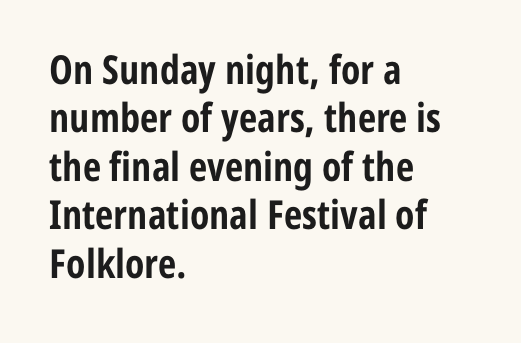
A typesetter would call this proportional, since set widths differ per character. This rendering features lettering with no underline. If you drew a line through each stem, it would be perfectly vertical. The tracking reads as untouched default to a designer's eye. Chunky letters — that's bold for sure.
